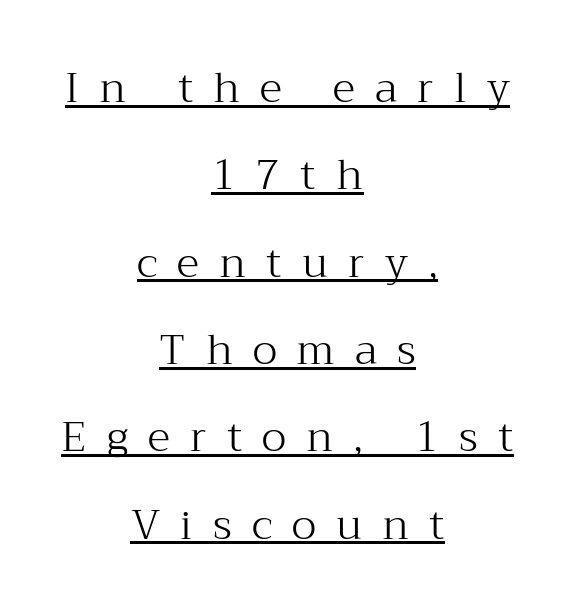
The image shows 42 px light serif type, upright; set centered, loose line spacing (2.08x), unusually wide letter spacing (+0.48 em), underlined; medium stroke contrast and a medium x-height.
